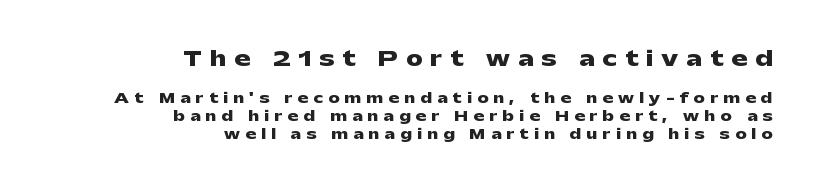
Q: Is the text bold? A: Yes.
Q: Is the text italic (slanted)? A: No, it is upright.
Q: Is the text underlined? A: No.
Q: How is the paragraph aligned? A: Right-aligned.
Q: Is the spacing between letters normal or unusually wide? A: Unusually wide.
Q: Is the spacing between lines tight, normal or loose? A: Normal.
Q: Which block of text is set in a larger size, the first (top) or the second (bottom)? A: The first (top) one.
